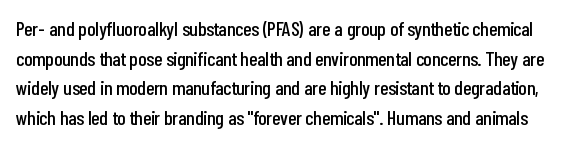
The specimen reads as upright at a glance. In terms of leading, this rendering sits right in the middle. Observe the ordinary spacing: letters are neighbours, not strangers. This rendering features lettering with no underline.
